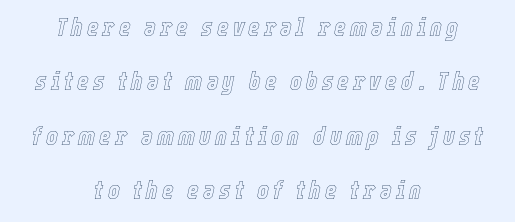
The image shows 25 px text type, italic (leaning right); set centered, loose line spacing (2.18x), not underlined.
